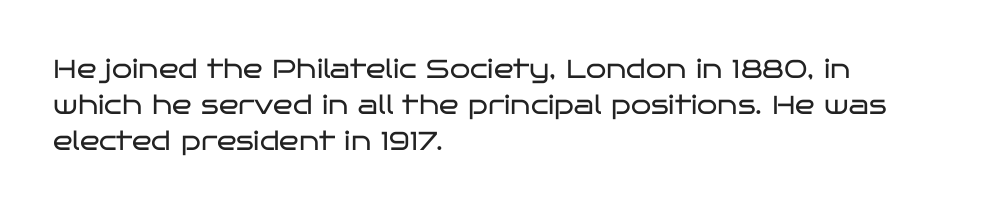
{"italic": "no", "bold": "no", "underline": "no", "align": "left", "line_spacing": "normal", "line_spacing_ratio": 1.39, "letter_spacing": "normal", "letter_spacing_em": 0.0, "glyph_px": 26}
